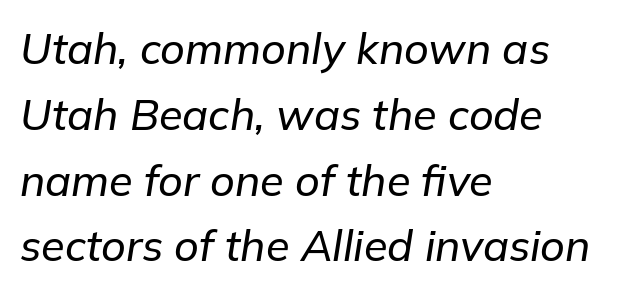
The space beneath each line is pristine and unruled. Nobody touched the tracking dial on this one. Teacher's note: observe the even left margin — that is flush-left alignment. The letters advance in unequal steps, a hallmark of proportional type. The lines sit at an ordinary, default distance from one another. Notice how the stems are inclined rather than vertical — that's the hallmark of italics.
